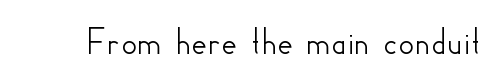
Q: Is the text italic (slanted)? A: No, it is upright.
Q: Is the typeface a serif or a sans-serif typeface? A: Sans-serif.
Q: Is the text underlined? A: No.
Q: Is the spacing between letters normal or unusually wide? A: Normal.
Q: Width (condensed, normal, or wide)? A: Normal.
Q: Stroke contrast? A: Low.
Q: x-height? A: Small.
Q: Monospaced? A: No.
